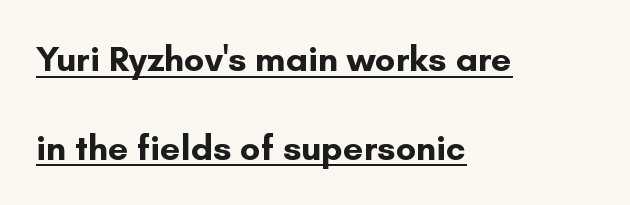
Between one letter and the next there's only the usual sliver of space. Character widths vary here, with narrow letters taking less room than wide ones. Looks like someone drew a line under every word here. Posture: upright roman. These lines are set flush left with a ragged right edge. The lines are spread far apart with generous leading.
